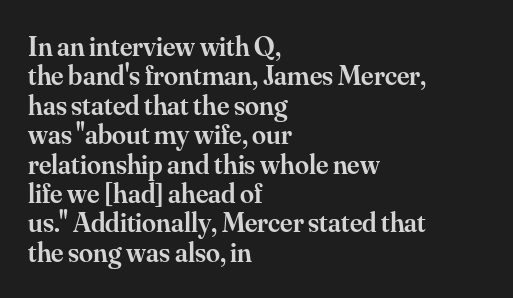
{"serif": "yes", "italic": "no", "bold": "semi", "weight": "semibold", "width": "normal", "stroke_contrast": "medium", "x_height": "small", "monospaced": "no", "underline": "no", "align": "left", "line_spacing": "tight", "line_spacing_ratio": 1.05, "letter_spacing": "normal", "letter_spacing_em": 0.0, "glyph_px": 28}
